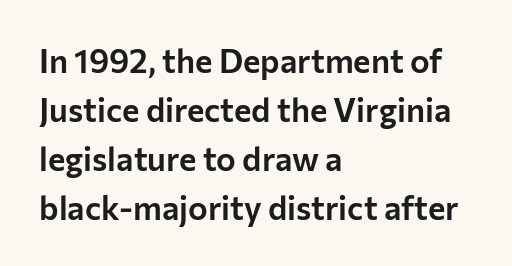
Q: Is the text italic (slanted)? A: No, it is upright.
Q: Is the typeface a serif or a sans-serif typeface? A: Sans-serif.
Q: Is the text underlined? A: No.
Q: How is the paragraph aligned? A: Left-aligned.
Q: Is the spacing between letters normal or unusually wide? A: Normal.
Q: Is the spacing between lines tight, normal or loose? A: Normal.
Q: Width (condensed, normal, or wide)? A: Normal.
Q: Stroke contrast? A: Low.
Q: x-height? A: Medium.
Q: Monospaced? A: No.
